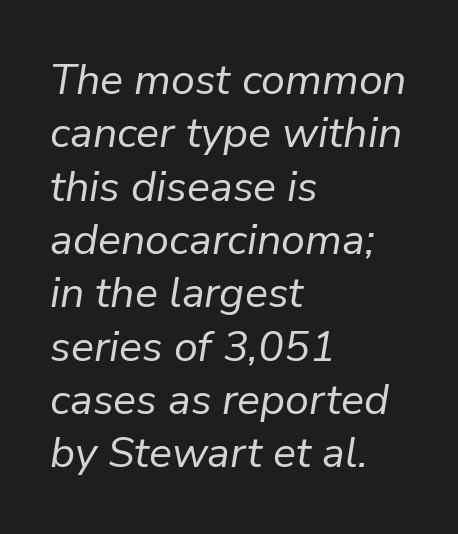
The image shows 43 px regular-weight type, italic (leaning right); set left-aligned, line spacing 1.24x, normal letter spacing, not underlined; low stroke contrast and a medium x-height.
